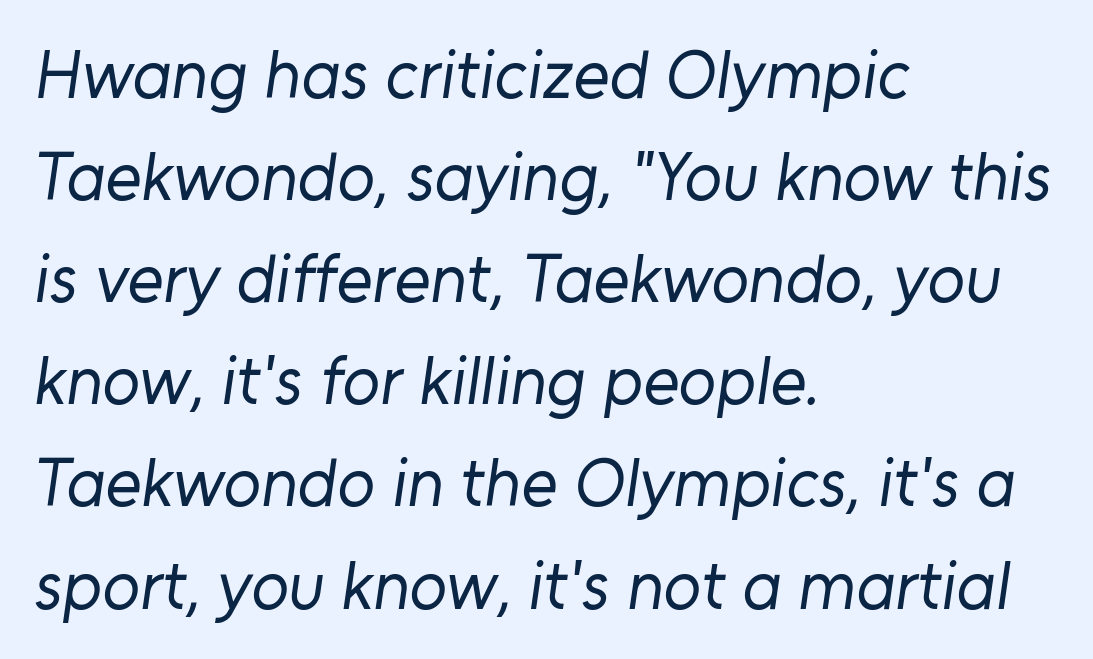
Q: Is the text bold? A: No.
Q: Is the typeface a serif or a sans-serif typeface? A: Sans-serif.
Q: Is the text underlined? A: No.
Q: How is the paragraph aligned? A: Left-aligned.
Q: Is the spacing between letters normal or unusually wide? A: Normal.
Q: Is the spacing between lines tight, normal or loose? A: Normal.
Q: Width (condensed, normal, or wide)? A: Normal.
Q: Stroke contrast? A: Low.
Q: x-height? A: Medium.
Q: Monospaced? A: No.
